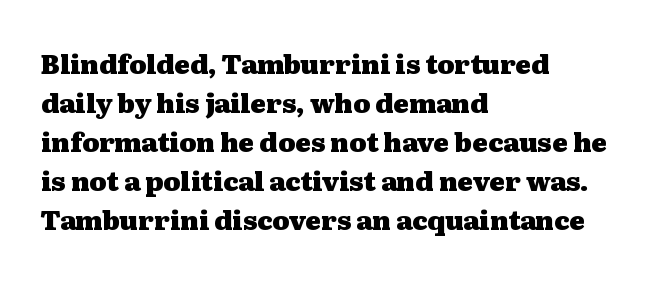
The image shows 26 px bold type, upright; set left-aligned, normal line spacing (1.5x), normal letter spacing, not underlined.
